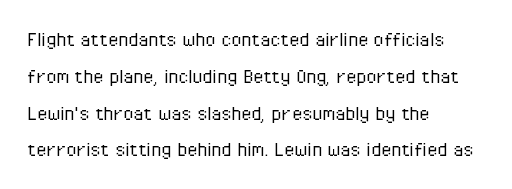
Q: Is the text bold? A: No.
Q: Is the text italic (slanted)? A: No, it is upright.
Q: Is the text underlined? A: No.
Q: How is the paragraph aligned? A: Left-aligned.
Q: Is the spacing between letters normal or unusually wide? A: Normal.
Q: Is the spacing between lines tight, normal or loose? A: Normal.
